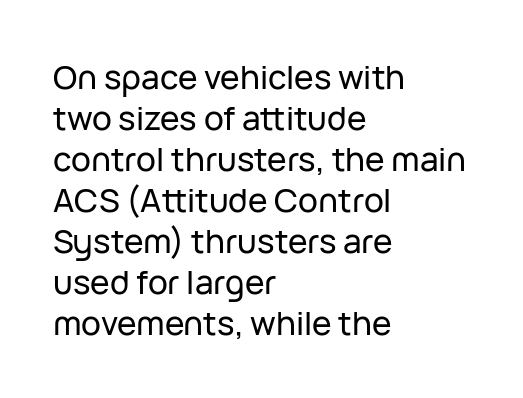
{"serif": "no", "italic": "no", "width": "normal", "stroke_contrast": "low", "x_height": "medium", "monospaced": "no", "underline": "no", "align": "left", "line_spacing_ratio": 1.24, "letter_spacing": "normal", "letter_spacing_em": 0.0, "glyph_px": 33}
